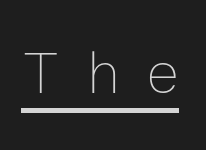
The image shows 61 px thin type, upright; set unusually wide letter spacing (+0.44 em), underlined; low stroke contrast and a medium x-height.
